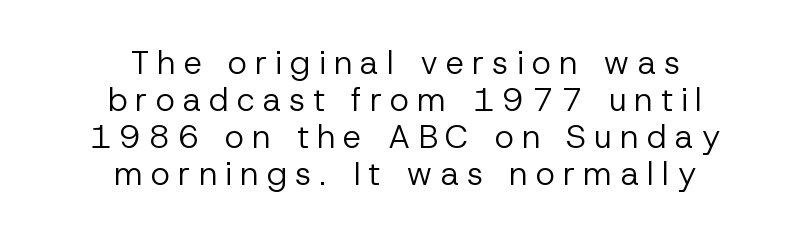
Are there feet on the stems? There aren't — it's a sans. The rendering uses a small line-height, squeezing the rows. Descender tails drop into unmarked territory. A centered setting, common on invitations and titles, is used for this passage.
